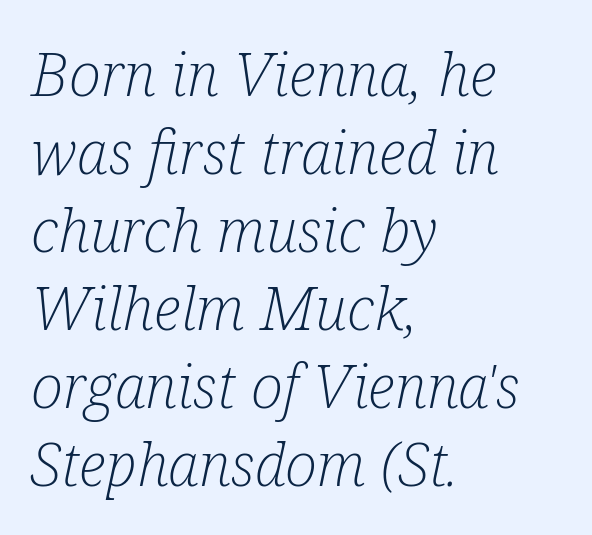
The face used here is seriffed, in the tradition of book romans. No chunkiness to these letters — they're not bold. Every character sits at an angle, as italics do. This block has exactly the height ordinary leading produces. Is this a fixed-width face? No — the glyphs have proportional, varying widths. Characters follow at the spacing the type designer built in.
